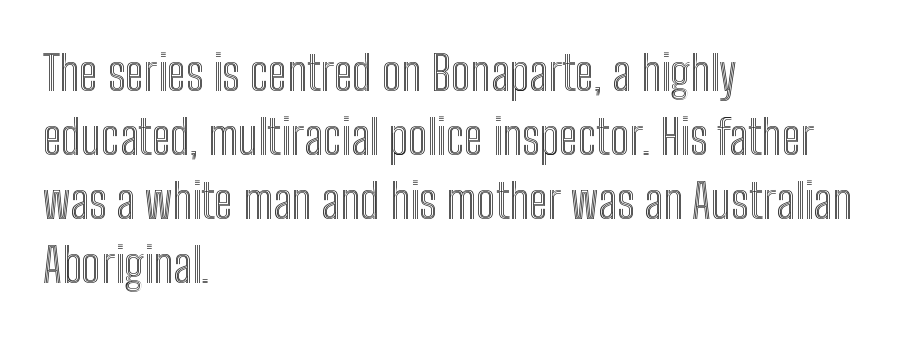
The image shows 48 px condensed type, upright; set left-aligned, normal line spacing (1.33x), normal letter spacing, not underlined; a medium x-height.
